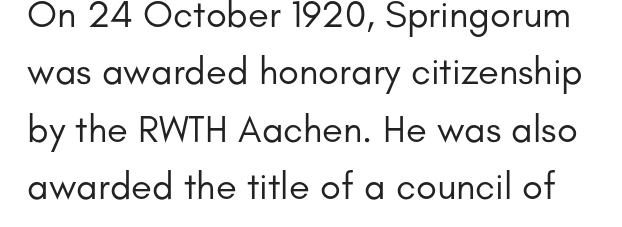
Q: Is the text bold? A: No.
Q: Is the text italic (slanted)? A: No, it is upright.
Q: Is the typeface a serif or a sans-serif typeface? A: Sans-serif.
Q: Is the text underlined? A: No.
Q: Is the spacing between letters normal or unusually wide? A: Normal.
Q: Is the spacing between lines tight, normal or loose? A: Normal.
Q: Width (condensed, normal, or wide)? A: Normal.
Q: Stroke contrast? A: Low.
Q: x-height? A: Small.
Q: Monospaced? A: No.
